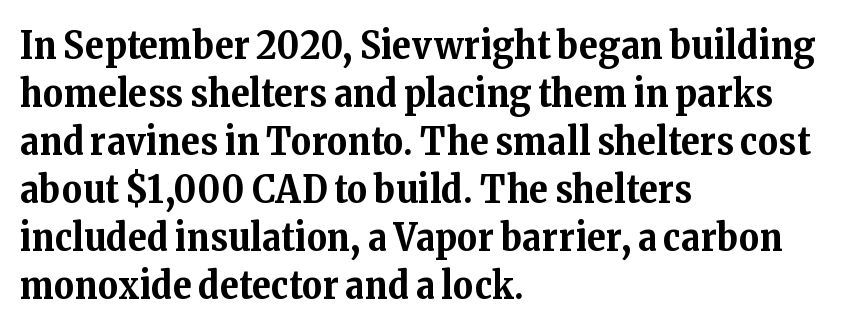
{"serif": "yes", "italic": "no", "bold": "yes", "weight": "bold", "width": "normal", "stroke_contrast": "medium", "x_height": "medium", "monospaced": "no", "underline": "no", "align": "left", "line_spacing_ratio": 1.23, "letter_spacing": "normal", "letter_spacing_em": 0.0, "glyph_px": 39}
